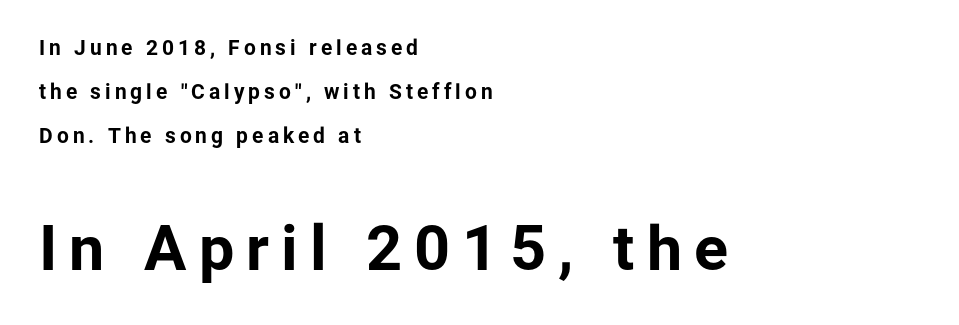
Q: Is the text bold? A: Yes.
Q: Is the text italic (slanted)? A: No, it is upright.
Q: Is the typeface a serif or a sans-serif typeface? A: Sans-serif.
Q: Is the text underlined? A: No.
Q: How is the paragraph aligned? A: Left-aligned.
Q: Is the spacing between lines tight, normal or loose? A: Loose.
Q: Which block of text is set in a larger size, the first (top) or the second (bottom)? A: The second (bottom) one.
Q: Width (condensed, normal, or wide)? A: Normal.
Q: Stroke contrast? A: Low.
Q: x-height? A: Medium.
Q: Monospaced? A: No.
